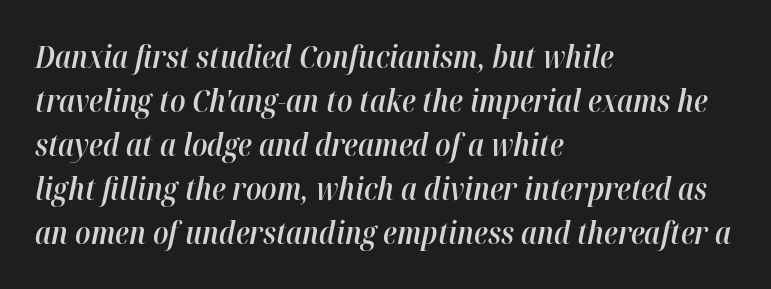
In terms of posture, this sample is oblique. Stroke thickness is moderately raised; the sample reads as semibold. The line texture is even and compact thanks to regular tracking. The lines are quadded left. Does the leading feel generous? No, just average.
